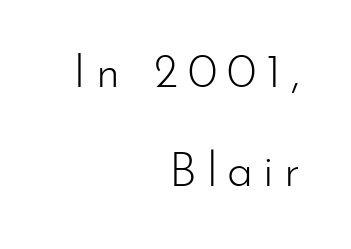
{"serif": "no", "italic": "no", "bold": "no", "weight": "light", "width": "normal", "stroke_contrast": "low", "x_height": "small", "monospaced": "no", "underline": "no", "align": "right", "line_spacing": "loose", "line_spacing_ratio": 2.1, "letter_spacing": "wide", "letter_spacing_em": 0.21, "glyph_px": 47}
